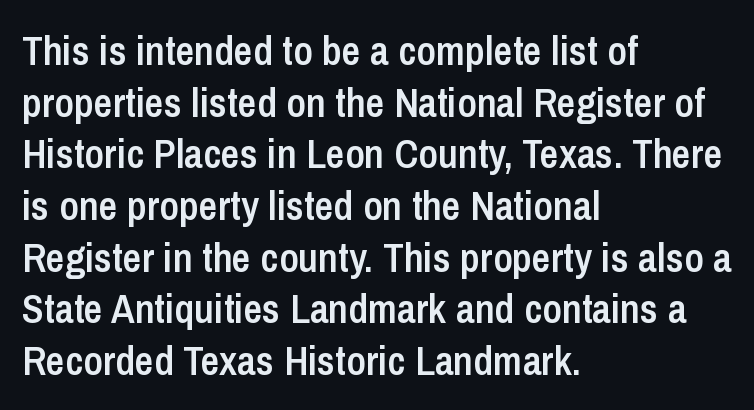
Posture: straight, roman, zero tilt. Weight: semibold (demi). Does the copy run flush right? No — it runs flush left. Only glyphs here, with clear space below each row.
